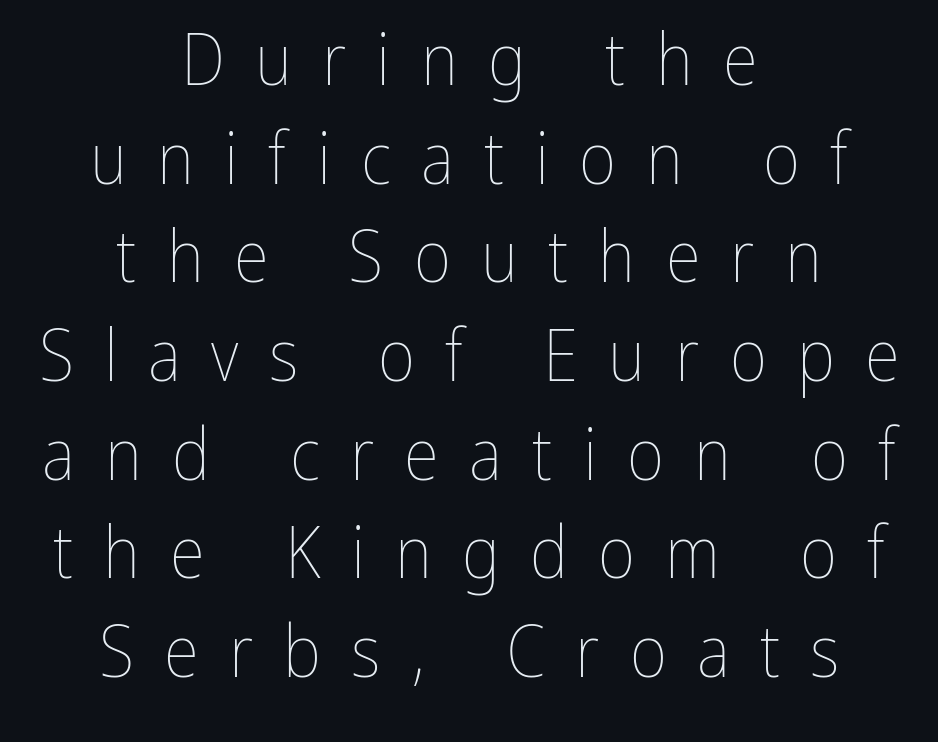
Q: Is the text bold? A: No.
Q: Is the text italic (slanted)? A: No, it is upright.
Q: Is the text underlined? A: No.
Q: How is the paragraph aligned? A: Centered.
Q: Is the spacing between letters normal or unusually wide? A: Unusually wide.
Q: Is the spacing between lines tight, normal or loose? A: Normal.
Q: Width (condensed, normal, or wide)? A: Condensed.
Q: Stroke contrast? A: Low.
Q: x-height? A: Medium.
Q: Monospaced? A: No.
